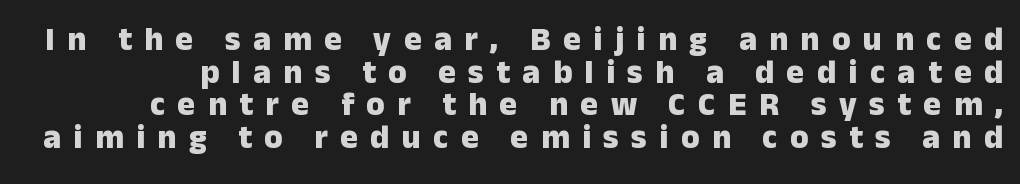
{"serif": "no", "italic": "no", "bold": "yes", "weight": "heavy", "width": "normal", "stroke_contrast": "low", "x_height": "medium", "monospaced": "no", "underline": "no", "line_spacing": "tight", "line_spacing_ratio": 0.99, "letter_spacing": "wide", "letter_spacing_em": 0.38, "glyph_px": 33}
